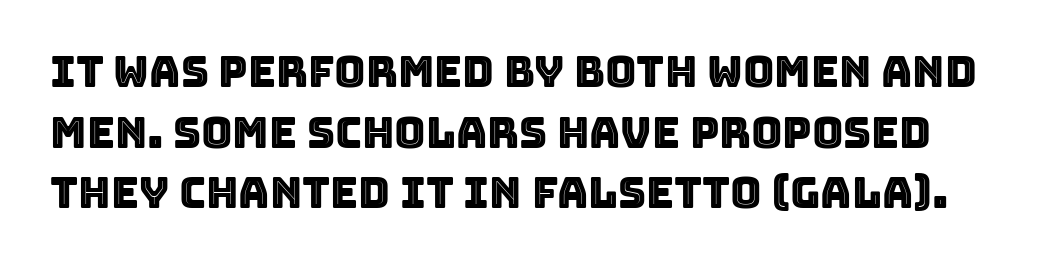
Q: Is the text italic (slanted)? A: No, it is upright.
Q: Is the text underlined? A: No.
Q: Is the spacing between letters normal or unusually wide? A: Normal.
Q: Is the spacing between lines tight, normal or loose? A: Normal.
Q: Width (condensed, normal, or wide)? A: Normal.
Q: x-height? A: Large.
Q: Monospaced? A: No.
